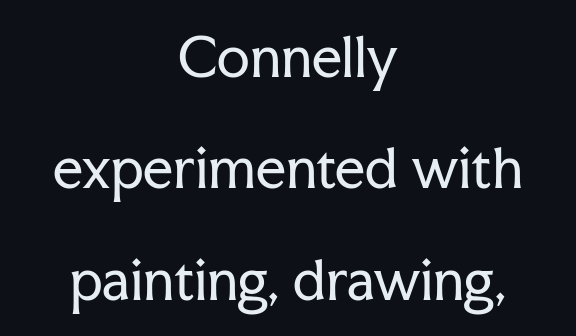
The passage shown is typed in a proportional face where columns would drift. Note: serifs present on the glyphs. Reading down the column, the eye jumps a long way to each next line. Honestly, the letter spacing is just normal — you wouldn't notice it. Ascenders rise straight up at ninety degrees.
